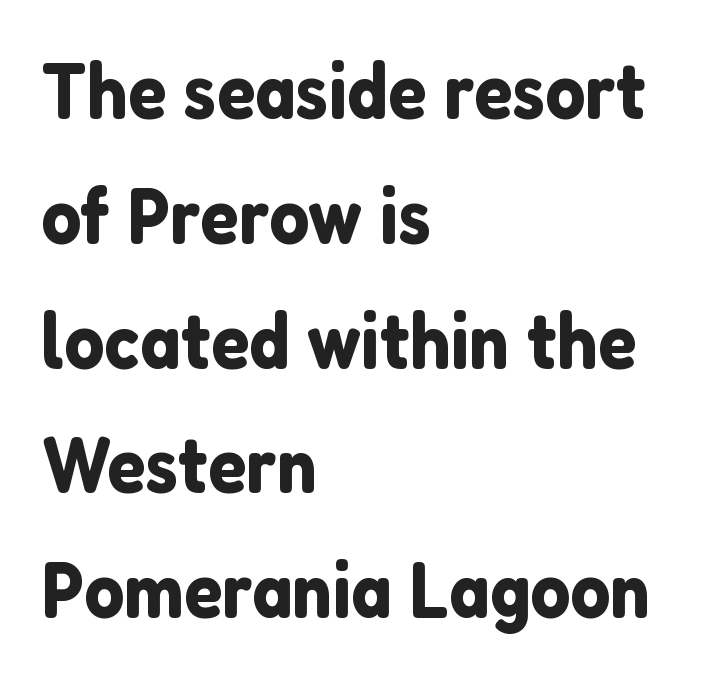
Q: Is the text italic (slanted)? A: No, it is upright.
Q: Is the typeface a serif or a sans-serif typeface? A: Sans-serif.
Q: Is the text underlined? A: No.
Q: How is the paragraph aligned? A: Left-aligned.
Q: Is the spacing between letters normal or unusually wide? A: Normal.
Q: Is the spacing between lines tight, normal or loose? A: Normal.
Q: Width (condensed, normal, or wide)? A: Normal.
Q: Stroke contrast? A: Low.
Q: x-height? A: Medium.
Q: Monospaced? A: No.
